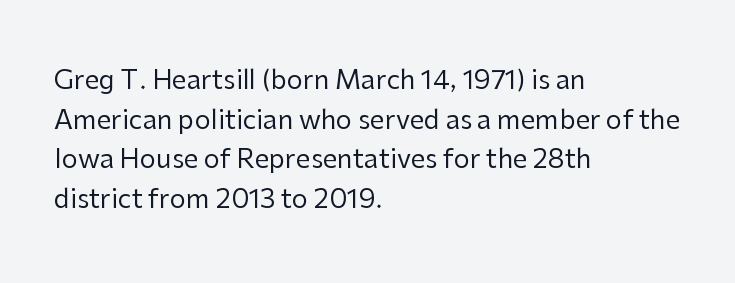
{"italic": "no", "bold": "no", "underline": "no", "align": "left", "line_spacing": "normal", "line_spacing_ratio": 1.52, "letter_spacing": "normal", "letter_spacing_em": 0.0, "glyph_px": 26}
